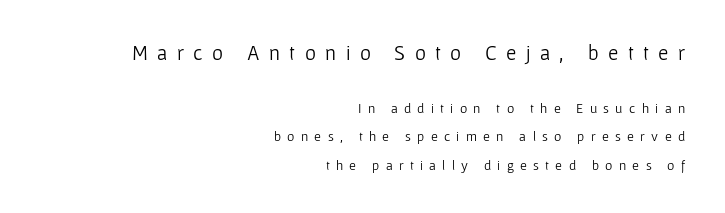
Character size in the leading block exceeds that of the trailing block. Caption: face not bold, strokes unweighted. A typesetter would call this leading open, well beyond the default. Upright lettering throughout. Is the block centered? No — it sits flush against the right margin. Check the space under the baseline: it is left empty.
